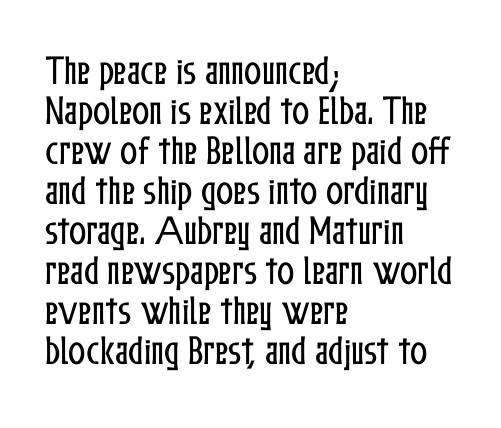
{"italic": "no", "width": "condensed", "stroke_contrast": "low", "x_height": "medium", "monospaced": "no", "underline": "no", "align": "left", "line_spacing": "normal", "line_spacing_ratio": 1.25, "letter_spacing": "normal", "letter_spacing_em": 0.0, "glyph_px": 32}
